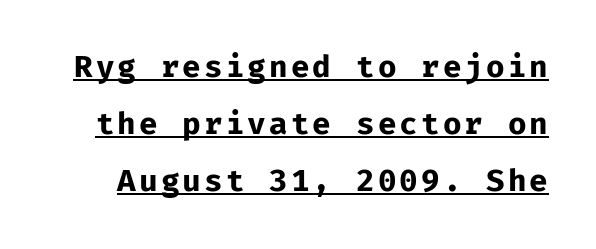
The image shows 31 px bold sans-serif type, upright, monospaced; set line spacing 1.84x, underlined; low stroke contrast and a medium x-height.
